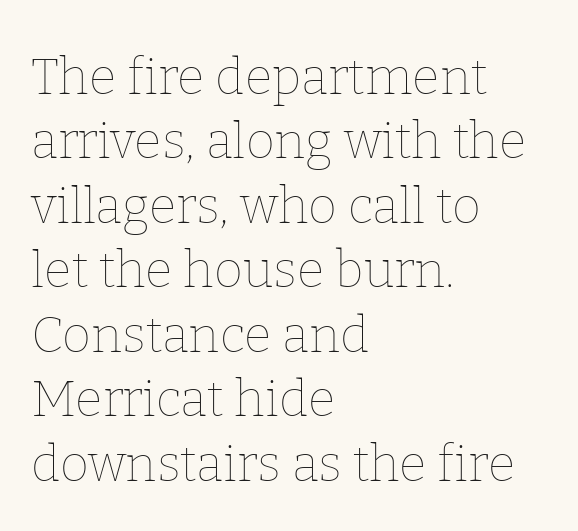
The image shows 50 px thin type, upright; set left-aligned, normal line spacing (1.29x), normal letter spacing, not underlined; low stroke contrast and a medium x-height.
